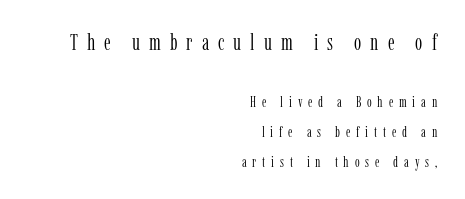
Any mark beneath the type? The region is blank. The rendering anchors every line to the right-hand side. Is there any slant? The stems are plumb. If you squint, the top block still reads clearly — it's the larger of the two. These lines have a slow, spaced-out rhythm from letter to letter.
